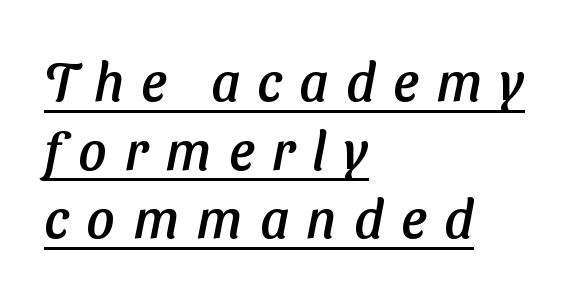
{"serif": "no", "width": "normal", "stroke_contrast": "low", "x_height": "medium", "monospaced": "no", "underline": "yes", "align": "left", "line_spacing": "normal", "line_spacing_ratio": 1.25, "letter_spacing": "wide", "letter_spacing_em": 0.32, "glyph_px": 55}
